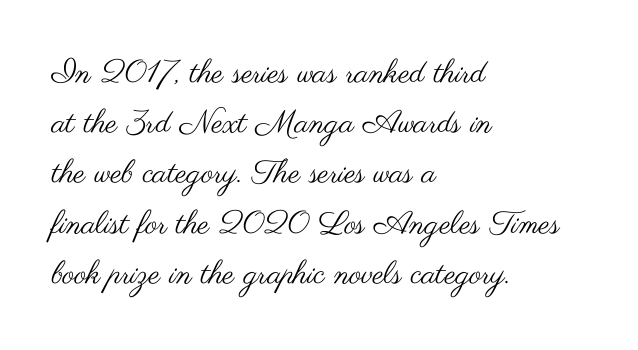
{"serif": "no", "bold": "no", "weight": "regular", "width": "wide", "stroke_contrast": "medium", "x_height": "small", "monospaced": "no", "underline": "no", "align": "left", "line_spacing": "normal", "line_spacing_ratio": 1.57, "letter_spacing": "normal", "letter_spacing_em": 0.0, "glyph_px": 32}
